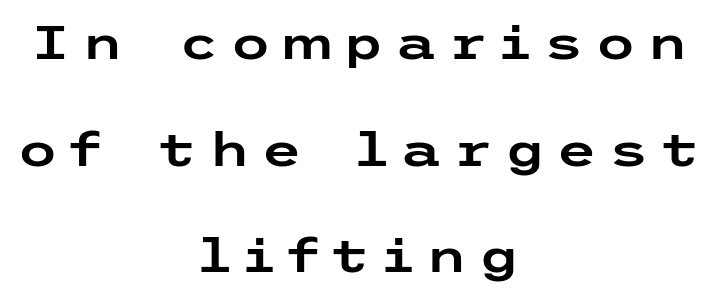
{"serif": "no", "italic": "no", "width": "wide", "stroke_contrast": "low", "x_height": "medium", "underline": "no", "align": "center", "line_spacing": "loose", "line_spacing_ratio": 2.27, "letter_spacing": "wide", "letter_spacing_em": 0.23, "glyph_px": 47}
